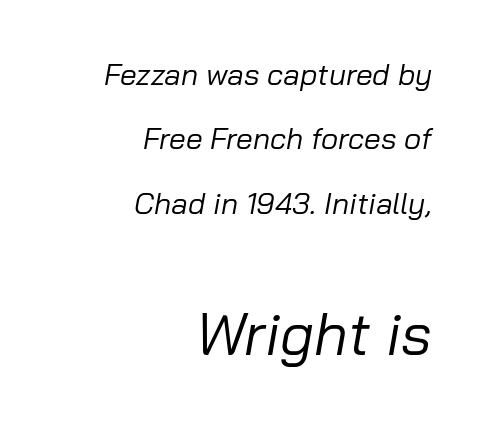
Successive baselines arrive slowly, with a big drop between each. Stroke thickness stays within the range of a standard reading face or lighter. Glyph-to-glyph distance matches everyday printed text. Caption: upper text group reduced, lower text group enlarged. The passage is arranged like a letterhead date or caption credit — flush right. Honestly, there is no underline to notice here at all.
